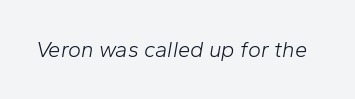
Q: Is the text bold? A: No.
Q: Is the text italic (slanted)? A: Yes, it leans right by about 10 degrees.
Q: Is the text underlined? A: No.
Q: Is the spacing between letters normal or unusually wide? A: Normal.
